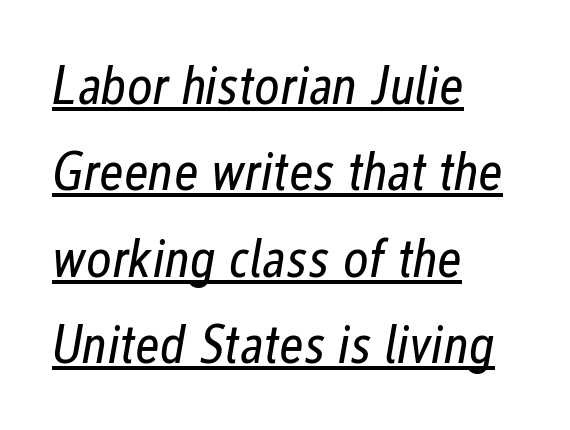
Q: Is the text bold? A: No.
Q: Is the text italic (slanted)? A: Yes, it leans right by about 12 degrees.
Q: Is the text underlined? A: Yes.
Q: How is the paragraph aligned? A: Left-aligned.
Q: Is the spacing between letters normal or unusually wide? A: Normal.
Q: Is the spacing between lines tight, normal or loose? A: Normal.
Q: Width (condensed, normal, or wide)? A: Condensed.
Q: Stroke contrast? A: Low.
Q: x-height? A: Medium.
Q: Monospaced? A: No.
